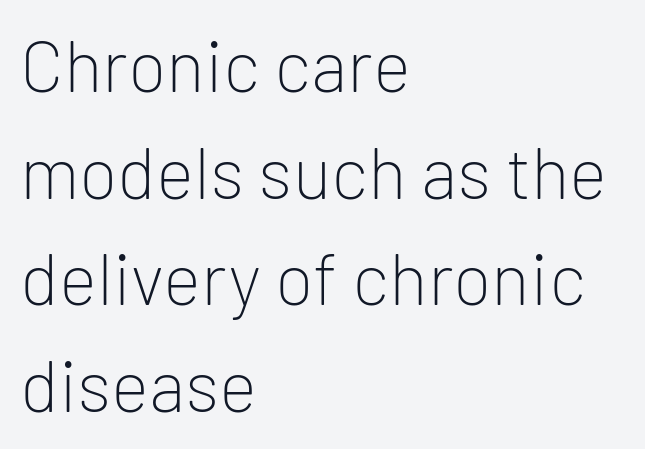
{"serif": "no", "italic": "no", "bold": "no", "weight": "light", "width": "normal", "stroke_contrast": "low", "x_height": "medium", "monospaced": "no", "underline": "no", "align": "left", "line_spacing": "normal", "line_spacing_ratio": 1.48, "letter_spacing": "normal", "letter_spacing_em": 0.0, "glyph_px": 72}
